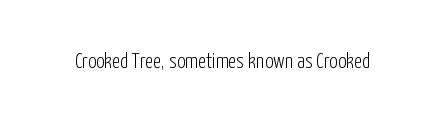
The image shows 21 px text type, upright; set normal letter spacing, not underlined.
